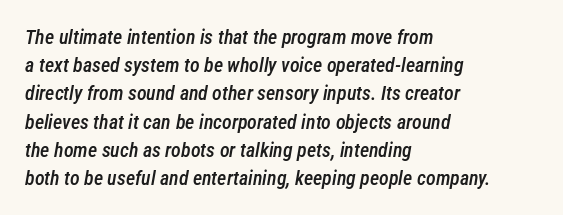
The image shows 20 px text type, italic (leaning right); set left-aligned, normal line spacing (1.41x), normal letter spacing, not underlined.
